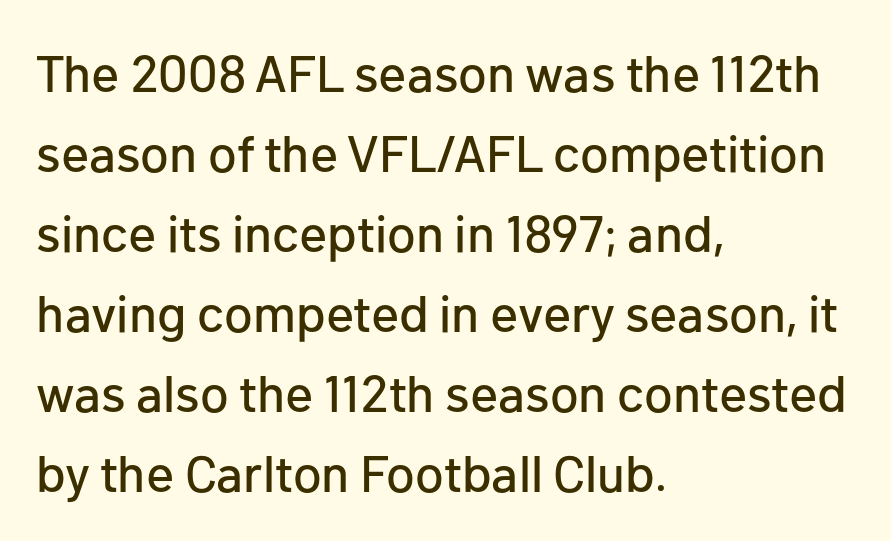
The letters sit at their default tracking, neither squeezed nor spread. Do the characters align in a grid? No, the font is proportional. Left-aligned paragraph, ragged on the right. Lines of text with bare space underneath. Observe the absence of serifs on each vertical stroke in this sample.
